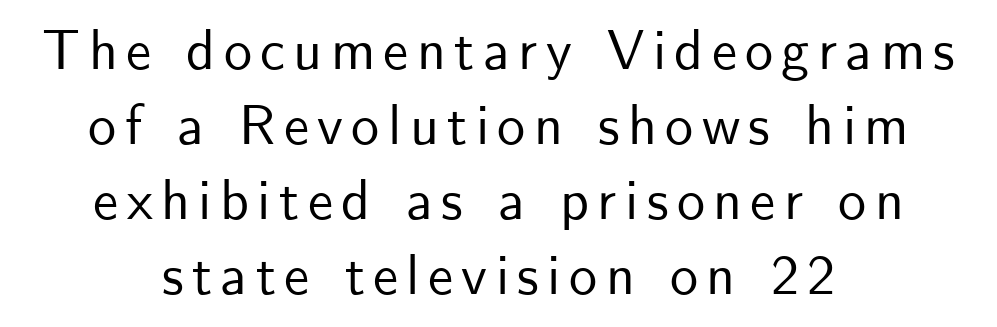
One-word summary of the alignment: center. Observe the absence of serifs on each vertical stroke in this sample. Clear beneath every line of the passage. Note the varied advance widths — an 'i' is clearly narrower than an 'm'. Students, observe: this is what conventionally led text looks like. If you drew a line through each stem, it would be perfectly vertical.
